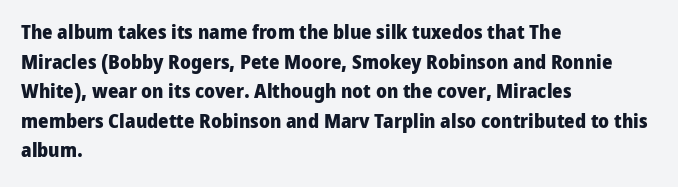
The rendering uses a bold face; every stroke is thick and dark. Compared with a centered layout, this one pins lines to the left instead. Underline: absent. In terms of letterspacing, this is plain default setting. Italic: no, the glyphs are upright roman. How would I describe the line gaps? Plain and ordinary.
